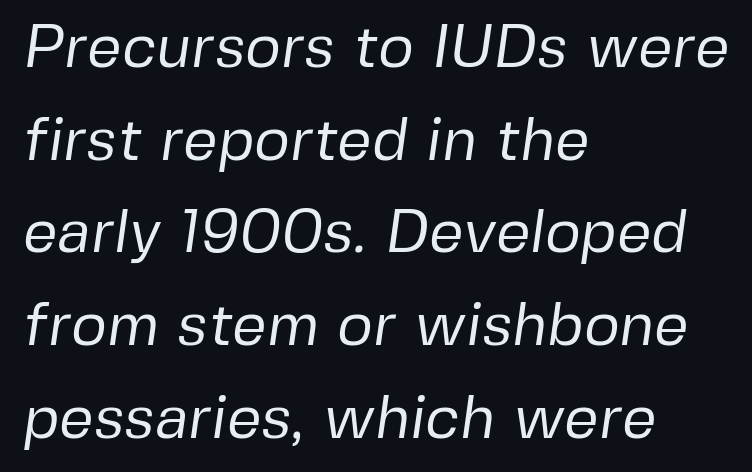
{"serif": "no", "bold": "no", "weight": "regular", "width": "normal", "stroke_contrast": "low", "x_height": "medium", "monospaced": "no", "underline": "no", "align": "left", "line_spacing": "normal", "line_spacing_ratio": 1.52, "letter_spacing": "normal", "letter_spacing_em": 0.0, "glyph_px": 61}
